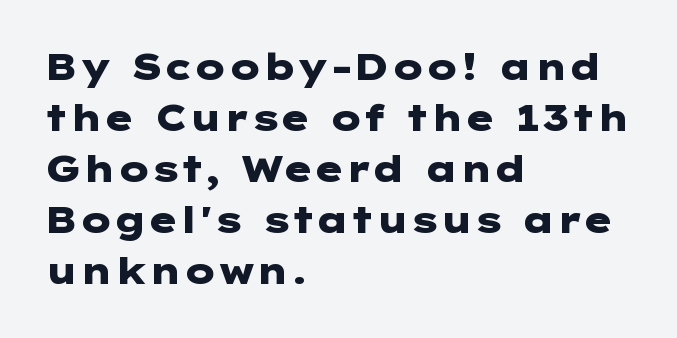
The passage shown is not underscored anywhere. Inter-character spacing is left at the font's built-in metrics. The rendering uses a bold face; every stroke is thick and dark. Leading matches the norm, producing a regular column. Type style note: lacks serifs. The lines in this sample share a left origin and differ only in where they stop.
